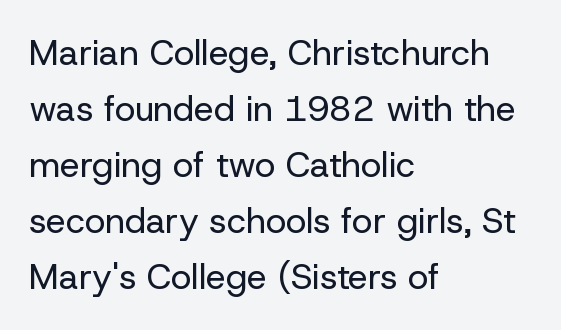
The image shows 35 px regular-weight sans-serif type, upright; set left-aligned, normal line spacing (1.6x), normal letter spacing, not underlined; low stroke contrast and a medium x-height.
